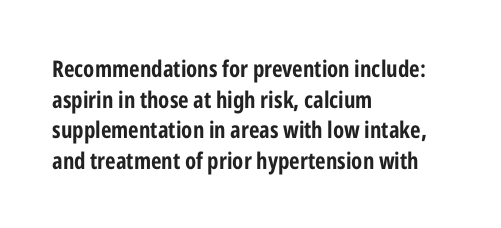
Nobody touched the tracking dial on this one. Heft: maximum for text — a bold. The rendering anchors every line to the left-hand side. The line-height multiplier appears to be the usual default.
